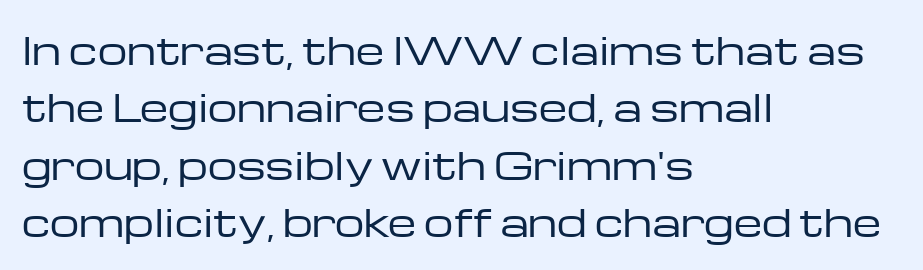
Counters stay open thanks to moderate or lighter strokes. In terms of letterspacing, this is plain default setting. Summary of vertical rhythm: regular, with standard interline spacing. The rendering shows plain stroke endings on the letterforms — a sans-serif design. Proportional: the letters do not fall into vertical columns. The typesetter chose a ragged-right arrangement here.
